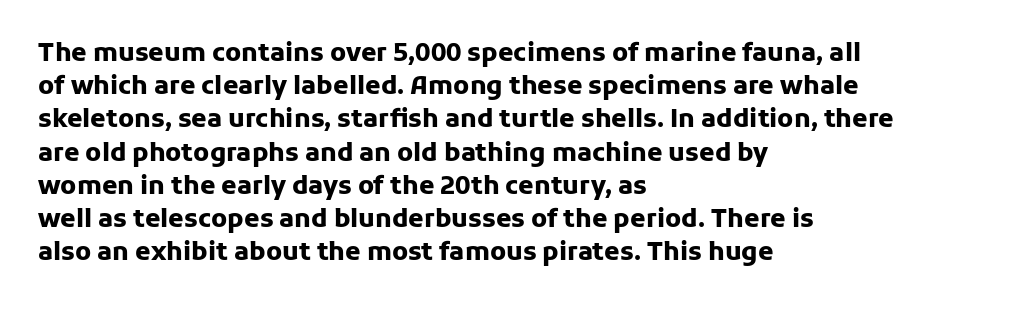
{"italic": "no", "bold": "yes", "underline": "no", "align": "left", "line_spacing": "normal", "line_spacing_ratio": 1.33, "letter_spacing": "normal", "letter_spacing_em": 0.0, "glyph_px": 25}
